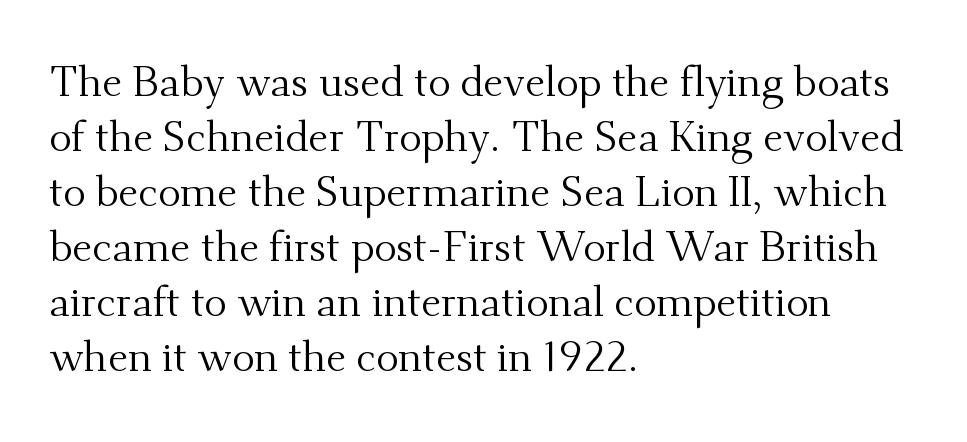
{"serif": "yes", "italic": "no", "bold": "no", "weight": "regular", "width": "normal", "stroke_contrast": "medium", "x_height": "small", "monospaced": "no", "underline": "no", "align": "left", "line_spacing": "normal", "line_spacing_ratio": 1.31, "letter_spacing": "normal", "letter_spacing_em": 0.0, "glyph_px": 42}
